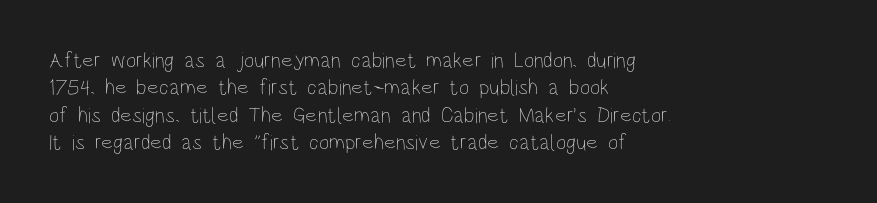
{"italic": "no", "bold": "no", "underline": "no", "align": "left", "line_spacing_ratio": 1.24, "letter_spacing": "normal", "letter_spacing_em": 0.0, "glyph_px": 22}
